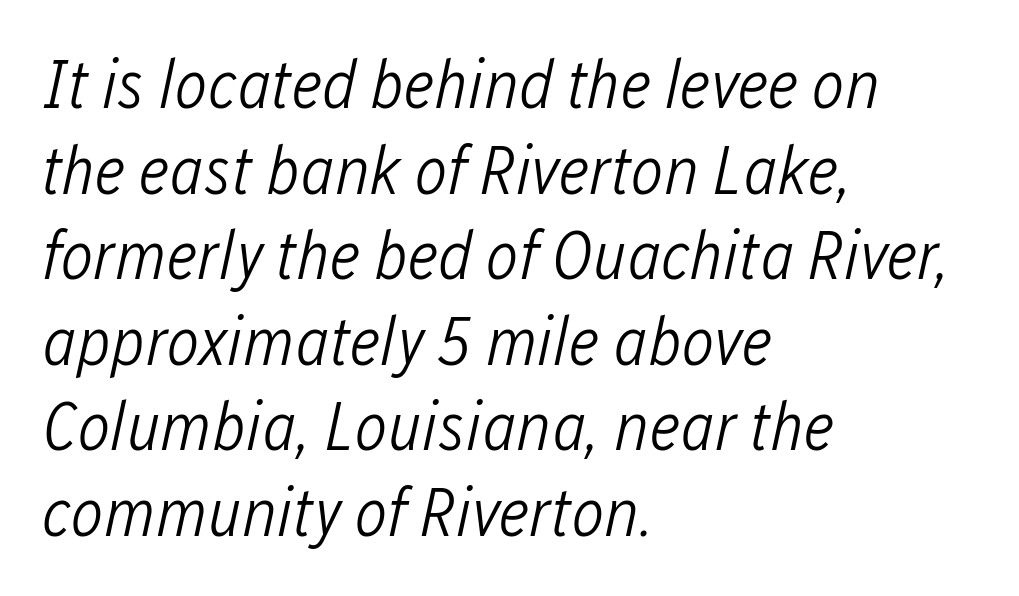
The image shows 69 px light, condensed type, italic (leaning right); set left-aligned, line spacing 1.24x, normal letter spacing, not underlined; low stroke contrast and a medium x-height.
